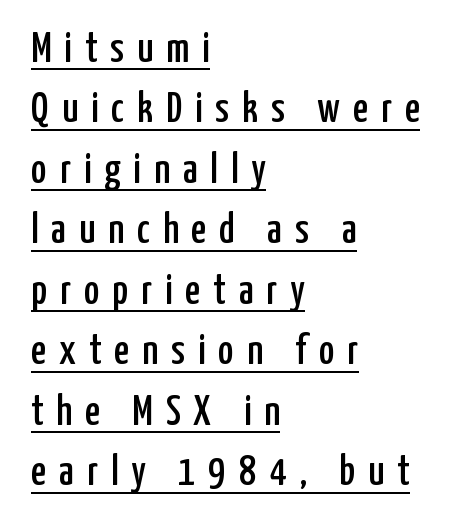
The lettering stays uniformly vertical, giving the passage a roman look. Compared with a centered layout, this one pins lines to the left instead. Notice how descenders clear the ascenders below comfortably — that's standard leading. Varying glyph widths throughout — classic text-font behaviour. Check where the strokes stop: nothing finishes them off — pure sans. Looks like someone drew a line under every word here.
